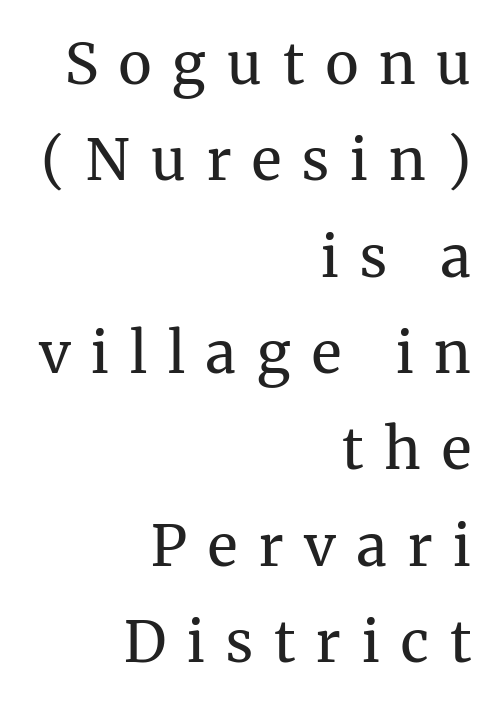
{"serif": "yes", "italic": "no", "bold": "no", "weight": "regular", "width": "normal", "stroke_contrast": "medium", "x_height": "medium", "monospaced": "no", "underline": "no", "align": "right", "line_spacing": "normal", "line_spacing_ratio": 1.69, "letter_spacing": "wide", "letter_spacing_em": 0.37, "glyph_px": 57}
